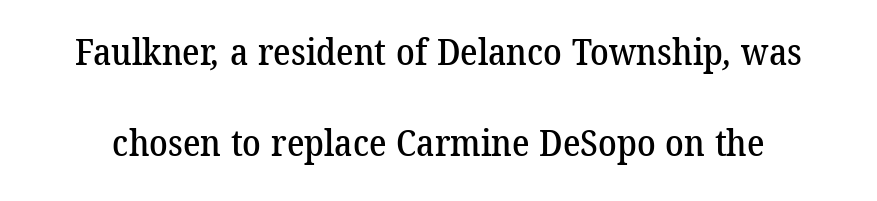
Leading: increased. Has an underline been added? It has not. Small tapered or slab feet sit at the stroke ends, so this counts as serif. Each word holds together tightly as a unit, with standard inter-letter gaps. Note the varied advance widths — an 'i' is clearly narrower than an 'm'.
